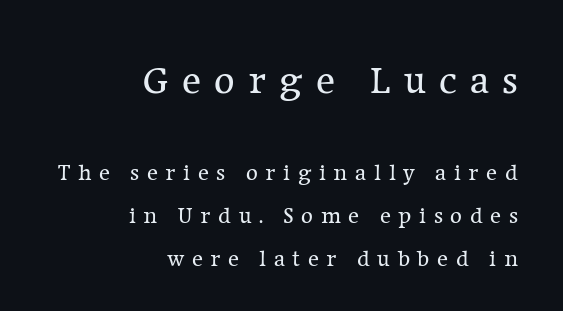
Q: Is the text bold? A: No.
Q: Is the text italic (slanted)? A: No, it is upright.
Q: Is the typeface a serif or a sans-serif typeface? A: Serif.
Q: Is the text underlined? A: No.
Q: How is the paragraph aligned? A: Right-aligned.
Q: Is the spacing between letters normal or unusually wide? A: Unusually wide.
Q: Which block of text is set in a larger size, the first (top) or the second (bottom)? A: The first (top) one.
Q: Width (condensed, normal, or wide)? A: Normal.
Q: Stroke contrast? A: Low.
Q: x-height? A: Medium.
Q: Monospaced? A: No.
